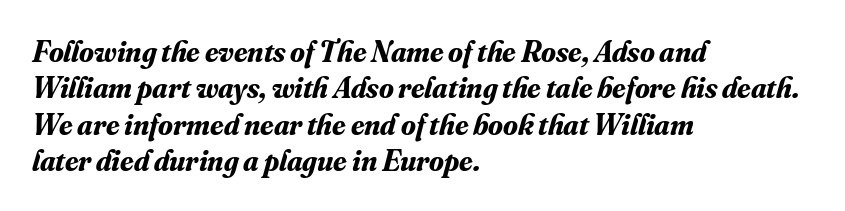
{"serif": "yes", "italic": "yes", "lean": "right", "slant_degrees": 16, "bold": "yes", "weight": "bold", "width": "normal", "stroke_contrast": "medium", "x_height": "small", "monospaced": "no", "underline": "no", "align": "left", "line_spacing_ratio": 1.21, "letter_spacing": "normal", "letter_spacing_em": 0.0, "glyph_px": 30}
